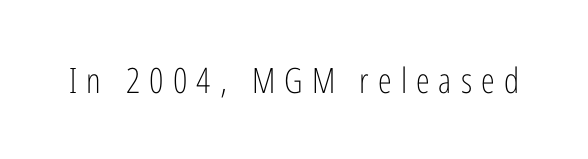
Q: Is the text bold? A: No.
Q: Is the text italic (slanted)? A: No, it is upright.
Q: Is the typeface a serif or a sans-serif typeface? A: Sans-serif.
Q: Is the text underlined? A: No.
Q: Is the spacing between letters normal or unusually wide? A: Unusually wide.
Q: Width (condensed, normal, or wide)? A: Condensed.
Q: Stroke contrast? A: Low.
Q: x-height? A: Medium.
Q: Monospaced? A: No.
